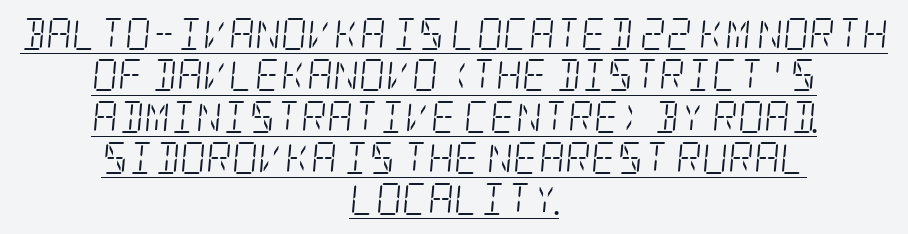
Tall strokes in this sample are angled rather than plumb. Neither beginnings nor endings align; midpoints do. Interline gaps are of average width in this sample. The weight would be labelled regular, book, light, or lighter still. The sample's only ornament is a line tracing under the words. The text was rendered using a seriffed face with decorative stroke endings.
